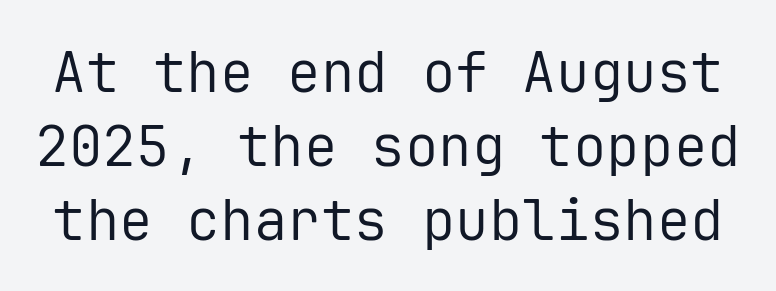
{"serif": "no", "italic": "no", "bold": "no", "weight": "regular", "width": "normal", "stroke_contrast": "low", "x_height": "medium", "monospaced": "yes", "underline": "no", "line_spacing": "normal", "line_spacing_ratio": 1.32, "letter_spacing": "normal", "letter_spacing_em": 0.0, "glyph_px": 56}
